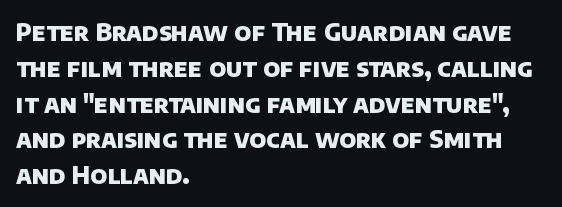
Where is the straight margin? On the left. Typographic density is high because the face is bold. Each new line begins a customary step beneath the previous one. This rendering leaves character spacing at its baseline value.
